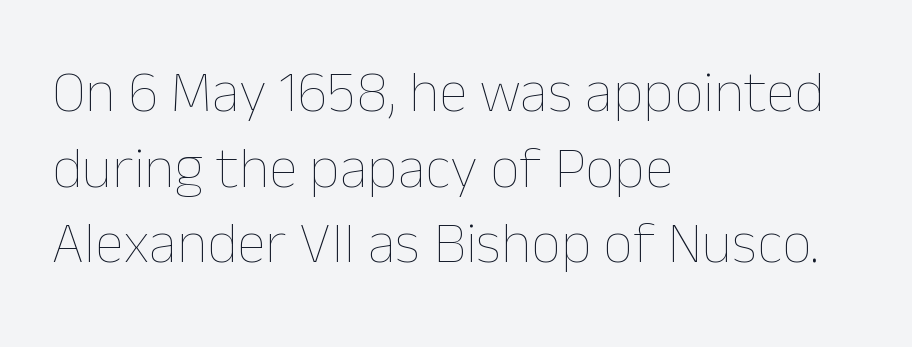
The image shows 59 px thin type, upright; set left-aligned, normal line spacing (1.28x), normal letter spacing, not underlined; low stroke contrast and a medium x-height.
